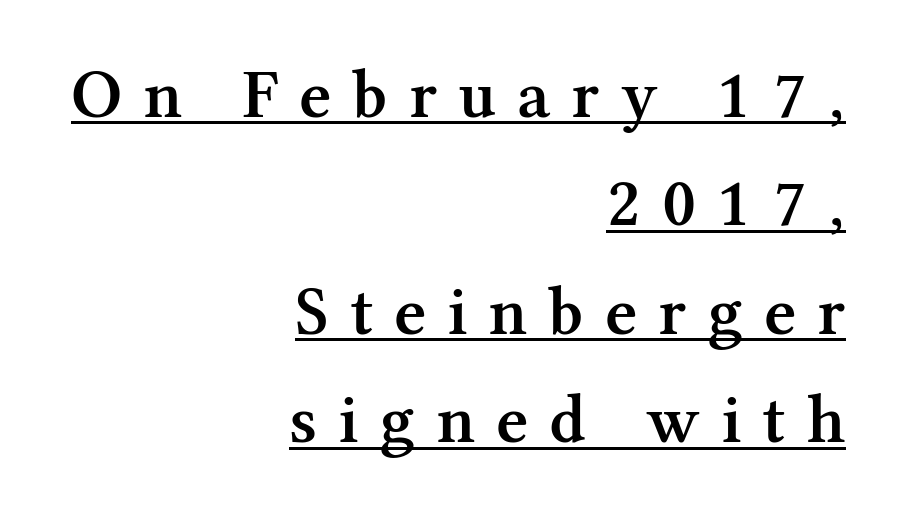
Does a line run under the words? Yes, clearly. One glance says typical: line gaps are just what's usual. Serifs: yes, visible at the terminals of the letterforms. These lines have a slow, spaced-out rhythm from letter to letter. As a designer I'd log this as weight 600, semibold. Upright lettering throughout.
